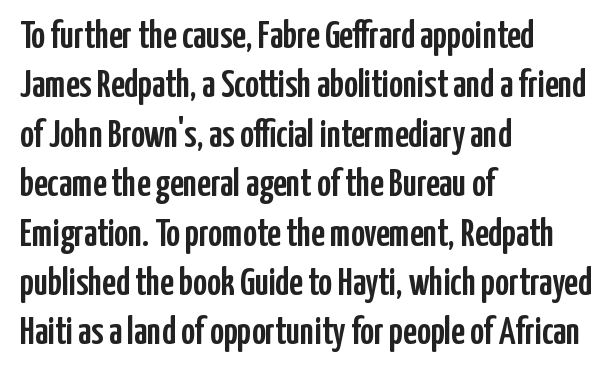
{"serif": "no", "italic": "no", "width": "condensed", "stroke_contrast": "low", "x_height": "medium", "monospaced": "no", "underline": "no", "align": "left", "line_spacing": "normal", "line_spacing_ratio": 1.3, "letter_spacing": "normal", "letter_spacing_em": 0.0, "glyph_px": 38}
